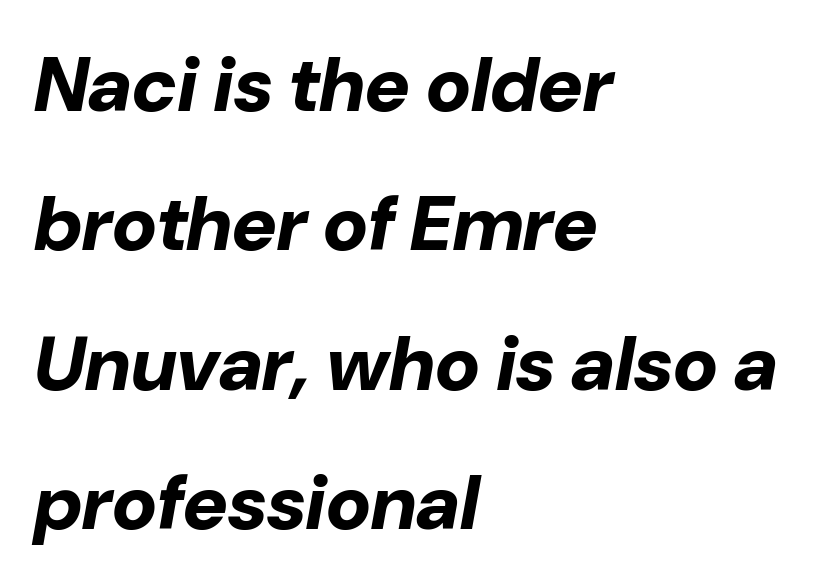
{"italic": "yes", "lean": "right", "slant_degrees": 10, "bold": "yes", "weight": "bold", "width": "normal", "stroke_contrast": "low", "x_height": "medium", "monospaced": "no", "underline": "no", "align": "left", "line_spacing_ratio": 1.81, "letter_spacing": "normal", "letter_spacing_em": 0.0, "glyph_px": 77}
